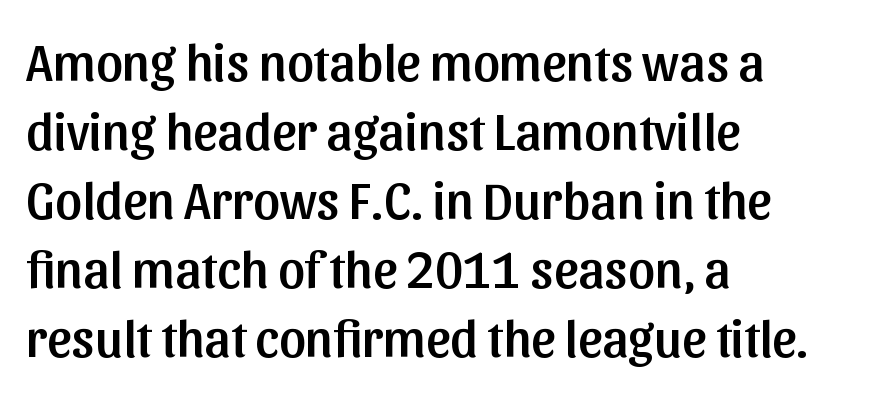
Q: Is the text italic (slanted)? A: No, it is upright.
Q: Is the typeface a serif or a sans-serif typeface? A: Sans-serif.
Q: Is the text underlined? A: No.
Q: How is the paragraph aligned? A: Left-aligned.
Q: Is the spacing between letters normal or unusually wide? A: Normal.
Q: Is the spacing between lines tight, normal or loose? A: Normal.
Q: Width (condensed, normal, or wide)? A: Normal.
Q: Stroke contrast? A: Low.
Q: x-height? A: Medium.
Q: Monospaced? A: No.
